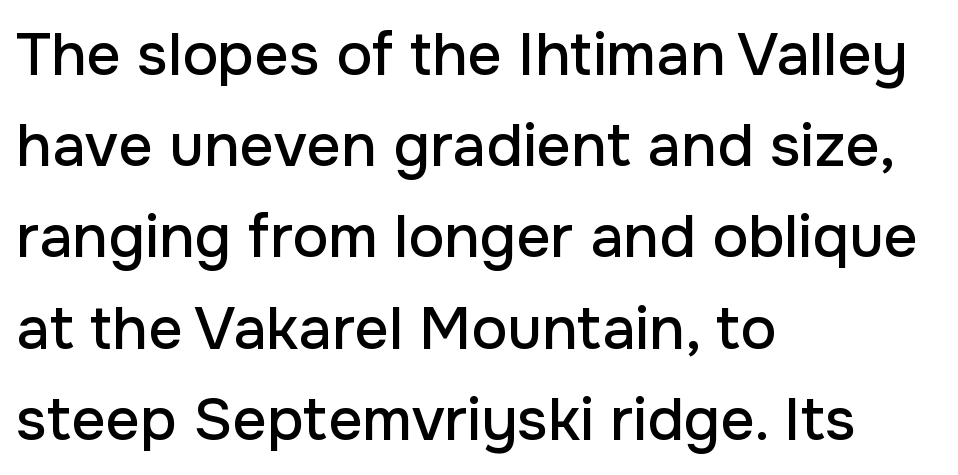
{"serif": "no", "italic": "no", "width": "normal", "stroke_contrast": "low", "x_height": "medium", "monospaced": "no", "underline": "no", "align": "left", "line_spacing": "normal", "line_spacing_ratio": 1.52, "letter_spacing": "normal", "letter_spacing_em": 0.0, "glyph_px": 60}
